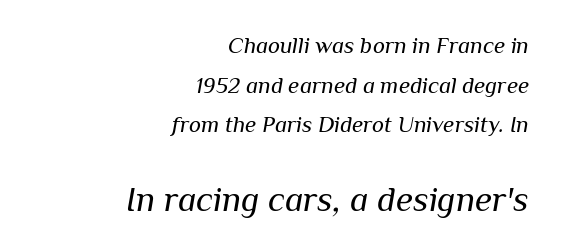
Looking at the ascenders, they clearly lean. Looks like regular typesetting: each glyph gets only the width it needs. Does the bottom block carry the larger type? Yes, it does. Honestly, the letter spacing is just normal — you wouldn't notice it.
